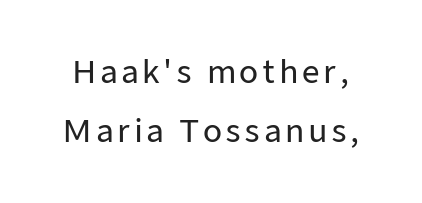
{"serif": "no", "italic": "no", "width": "normal", "stroke_contrast": "low", "x_height": "medium", "monospaced": "no", "underline": "no", "line_spacing": "loose", "line_spacing_ratio": 1.9, "glyph_px": 31}
